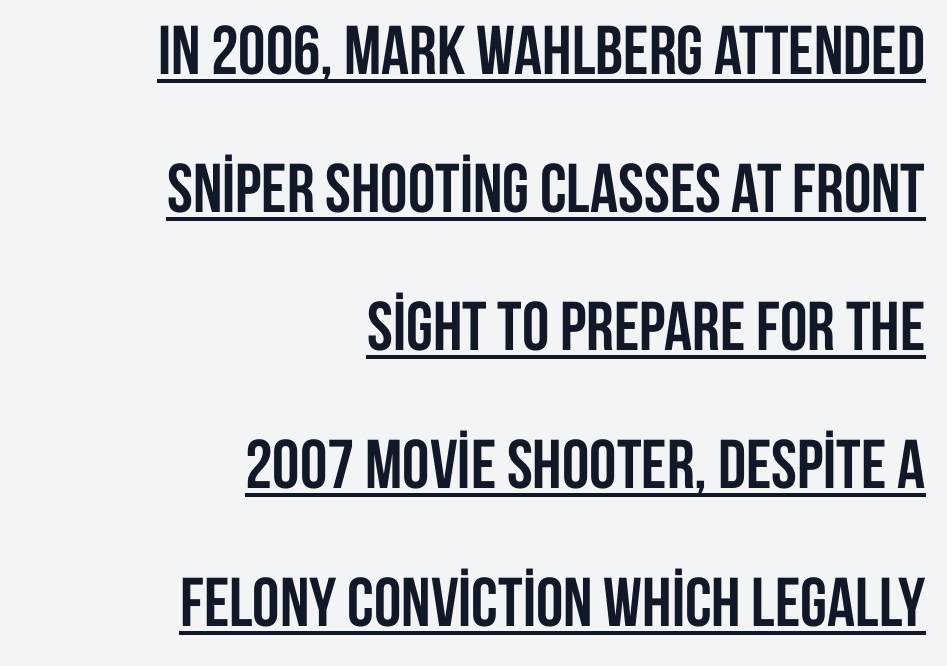
{"serif": "no", "italic": "no", "bold": "yes", "weight": "semibold", "width": "condensed", "stroke_contrast": "low", "x_height": "large", "monospaced": "no", "underline": "yes", "align": "right", "line_spacing": "loose", "line_spacing_ratio": 2.0, "letter_spacing": "normal", "letter_spacing_em": 0.0, "glyph_px": 69}
